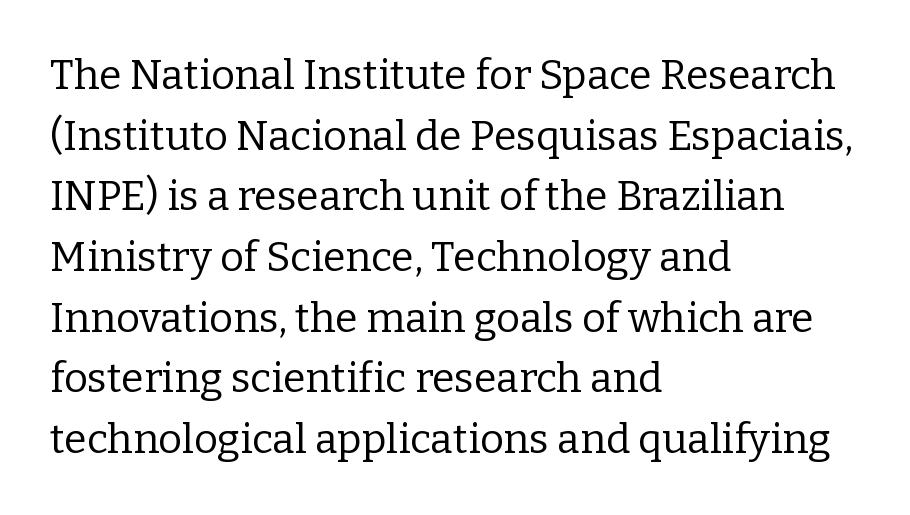
Q: Is the text bold? A: No.
Q: Is the text italic (slanted)? A: No, it is upright.
Q: Is the typeface a serif or a sans-serif typeface? A: Serif.
Q: Is the text underlined? A: No.
Q: How is the paragraph aligned? A: Left-aligned.
Q: Is the spacing between letters normal or unusually wide? A: Normal.
Q: Is the spacing between lines tight, normal or loose? A: Normal.
Q: Width (condensed, normal, or wide)? A: Normal.
Q: Stroke contrast? A: Low.
Q: x-height? A: Medium.
Q: Monospaced? A: No.
